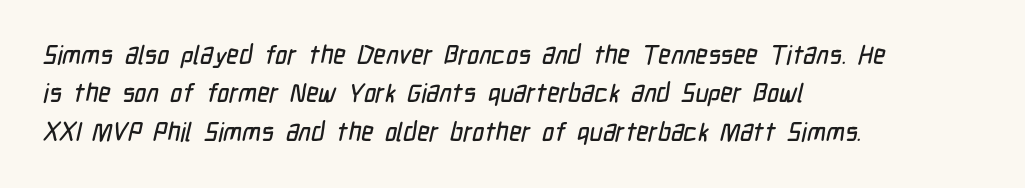
This rendering uses left alignment, leaving the right contour irregular. The zone under the glyphs is completely vacant. This block has exactly the height ordinary leading produces. You could call the tracking neutral — neither tight nor loose.
